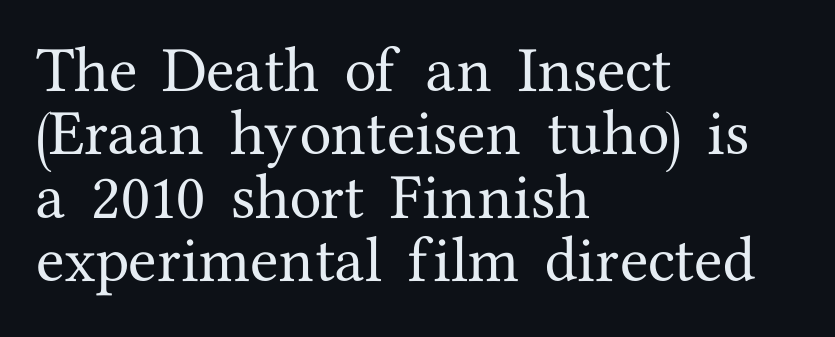
Q: Is the text italic (slanted)? A: No, it is upright.
Q: Is the typeface a serif or a sans-serif typeface? A: Serif.
Q: Is the text underlined? A: No.
Q: How is the paragraph aligned? A: Left-aligned.
Q: Is the spacing between letters normal or unusually wide? A: Normal.
Q: Width (condensed, normal, or wide)? A: Normal.
Q: Stroke contrast? A: Medium.
Q: x-height? A: Medium.
Q: Monospaced? A: No.
